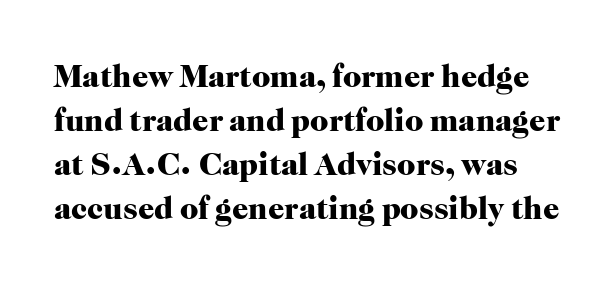
Q: Is the text bold? A: Yes.
Q: Is the text italic (slanted)? A: No, it is upright.
Q: Is the typeface a serif or a sans-serif typeface? A: Serif.
Q: Is the text underlined? A: No.
Q: Is the spacing between letters normal or unusually wide? A: Normal.
Q: Is the spacing between lines tight, normal or loose? A: Normal.
Q: Width (condensed, normal, or wide)? A: Normal.
Q: Stroke contrast? A: High.
Q: x-height? A: Medium.
Q: Monospaced? A: No.
